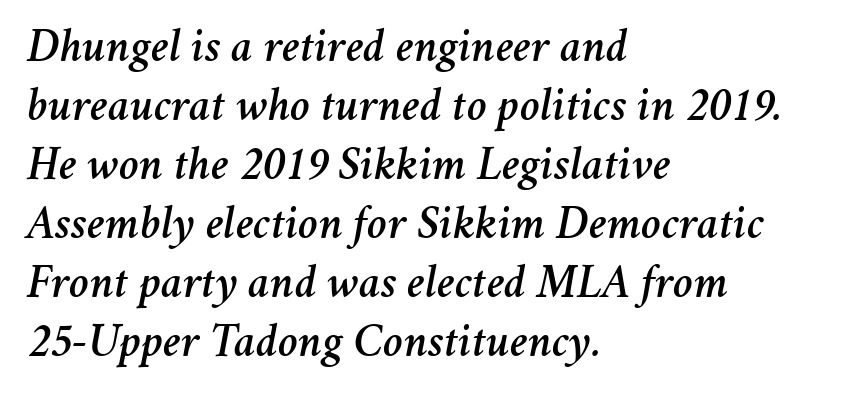
Q: Is the text italic (slanted)? A: Yes, it leans right by about 11 degrees.
Q: Is the text underlined? A: No.
Q: How is the paragraph aligned? A: Left-aligned.
Q: Is the spacing between letters normal or unusually wide? A: Normal.
Q: Width (condensed, normal, or wide)? A: Normal.
Q: Stroke contrast? A: Medium.
Q: x-height? A: Medium.
Q: Monospaced? A: No.
